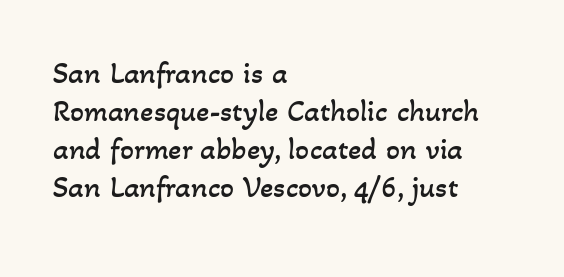
Q: Is the text bold? A: No.
Q: Is the text underlined? A: No.
Q: How is the paragraph aligned? A: Left-aligned.
Q: Is the spacing between letters normal or unusually wide? A: Normal.
Q: Width (condensed, normal, or wide)? A: Normal.
Q: Stroke contrast? A: Low.
Q: x-height? A: Small.
Q: Monospaced? A: No.
